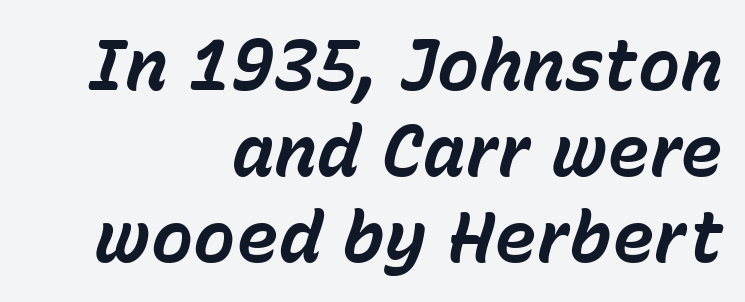
Does extra space separate the letters? No, they use regular spacing. Which margin do the lines hug? The right one — the left edge is uneven. Thick stems and heavy bowls — unmistakably bold. The passage shown is typed in a proportional face where columns would drift.
